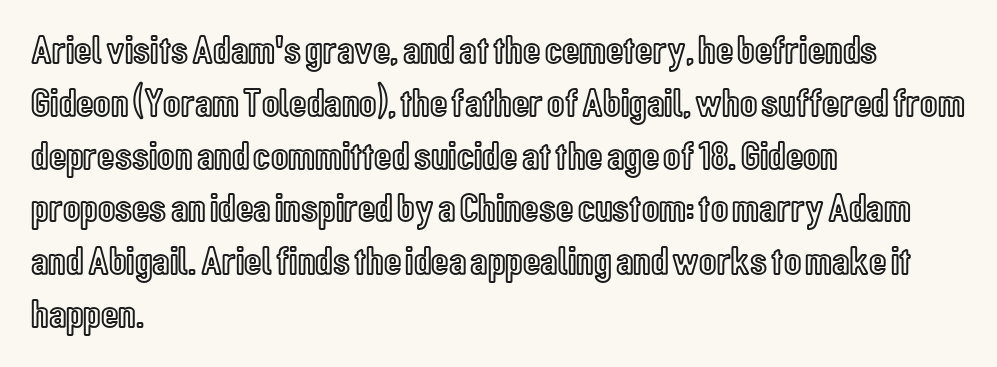
Characters remain perfectly vertical along every line. Line starts are locked; line ends wander. Here the designer chose a conventional face with non-uniform glyph widths. Glance below the letters and you will spot only blank space. Nobody touched the tracking dial on this one.
